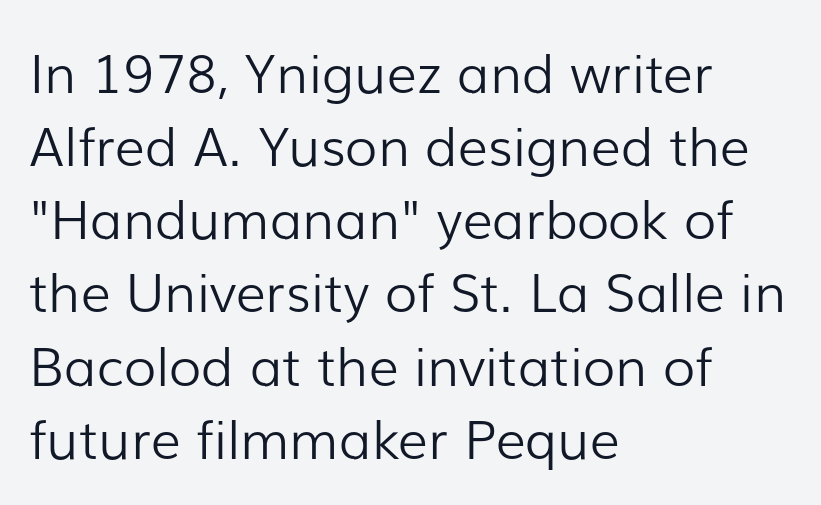
{"serif": "no", "italic": "no", "bold": "no", "weight": "light", "width": "normal", "stroke_contrast": "low", "x_height": "medium", "monospaced": "no", "underline": "no", "align": "left", "line_spacing": "normal", "line_spacing_ratio": 1.38, "letter_spacing": "normal", "letter_spacing_em": 0.0, "glyph_px": 53}
